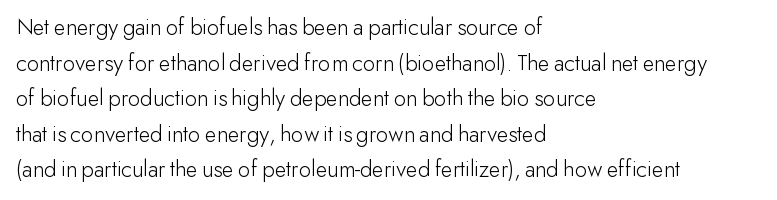
{"italic": "no", "bold": "no", "underline": "no", "align": "left", "line_spacing": "normal", "line_spacing_ratio": 1.48, "letter_spacing": "normal", "letter_spacing_em": 0.0, "glyph_px": 24}
